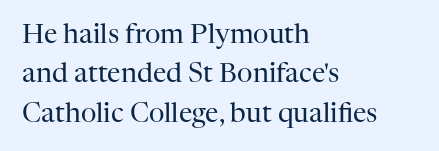
{"italic": "no", "bold": "no", "underline": "no", "align": "left", "line_spacing": "normal", "line_spacing_ratio": 1.46, "letter_spacing": "normal", "letter_spacing_em": 0.0, "glyph_px": 27}
